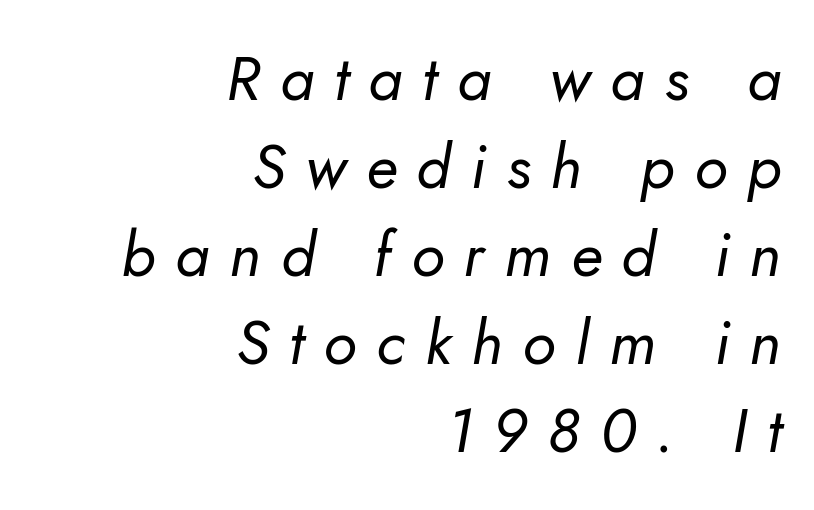
Q: Is the text bold? A: No.
Q: Is the text italic (slanted)? A: Yes, it leans right by about 10 degrees.
Q: Is the text underlined? A: No.
Q: How is the paragraph aligned? A: Right-aligned.
Q: Is the spacing between letters normal or unusually wide? A: Unusually wide.
Q: Is the spacing between lines tight, normal or loose? A: Normal.
Q: Width (condensed, normal, or wide)? A: Normal.
Q: Stroke contrast? A: Low.
Q: x-height? A: Small.
Q: Monospaced? A: No.
